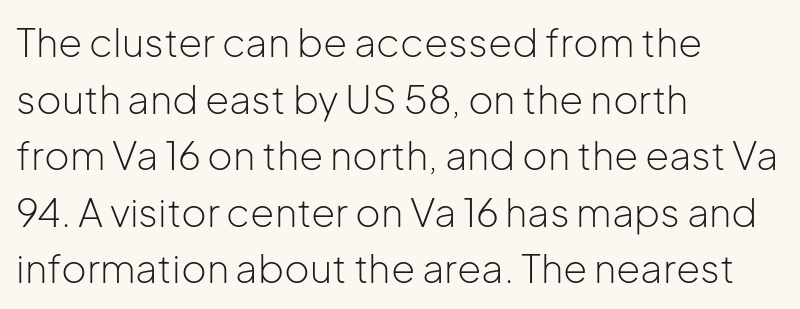
Each line starts at the same left margin while the right side varies. On a weight scale, this lands at 450 or below. A bare baseline throughout the passage. The space between consecutive lines is moderate. The line texture is even and compact thanks to regular tracking. Here the designer chose a conventional face with non-uniform glyph widths.
